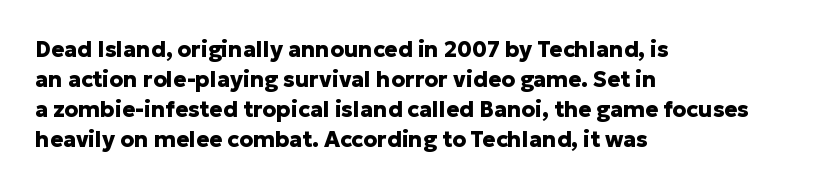
The image shows 22 px bold type, upright; set left-aligned, normal line spacing (1.37x), normal letter spacing, not underlined.
